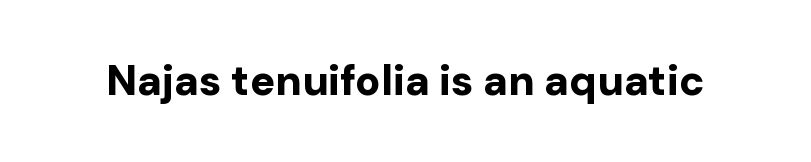
Clear beneath every line of the passage. What kind of face is this? One without serifs — a sans. Is the type bold? Yes — the strokes are clearly thick and heavy. Think of a printed novel: that variable character pitch is what you see here. The specimen reads as upright at a glance.
